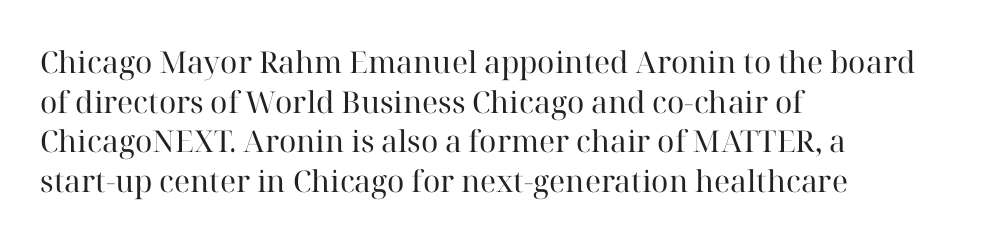
In terms of posture, this sample is upright. Between one letter and the next there's only the usual sliver of space. The passage shown is not underscored anywhere. Counters stay open thanks to moderate or lighter strokes. Note the varied advance widths — an 'i' is clearly narrower than an 'm'.
